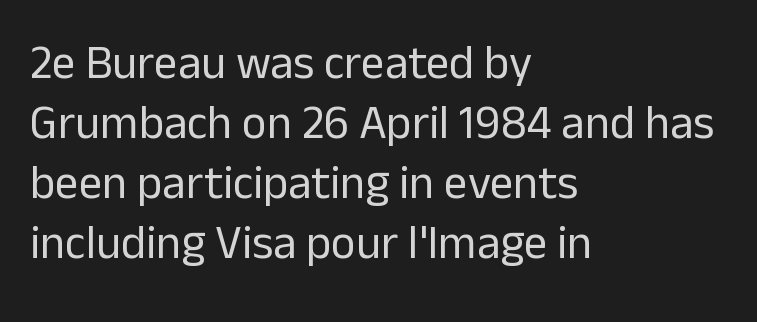
Teacher's note: observe the even left margin — that is flush-left alignment. The letters advance in unequal steps, a hallmark of proportional type. The font's upright variant was chosen for this text. Unlike a traditional serif, this face leaves its strokes unadorned. Does the leading feel generous? No, just average.
